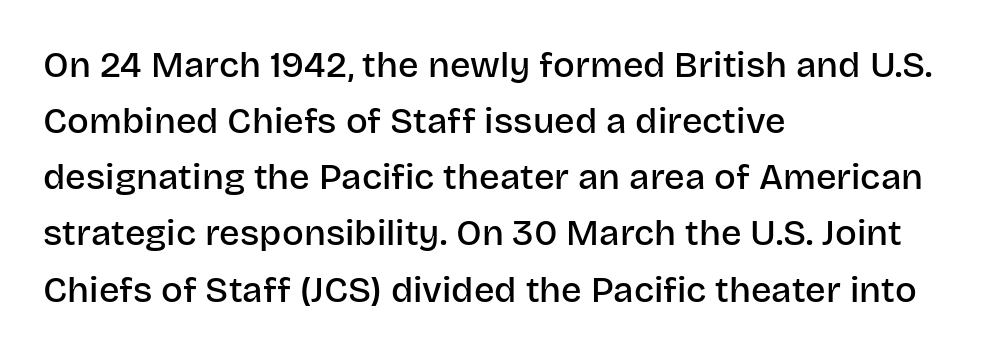
The image shows 36 px semibold sans-serif type, upright; set left-aligned, normal line spacing (1.56x), normal letter spacing, not underlined; low stroke contrast and a large x-height.
